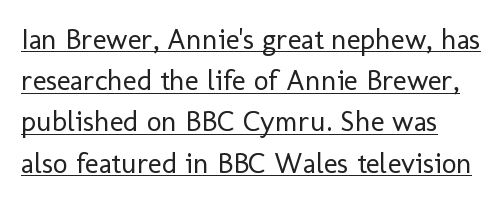
The image shows 29 px regular-weight sans-serif type, upright; set normal line spacing (1.42x), normal letter spacing, underlined; low stroke contrast and a medium x-height.
